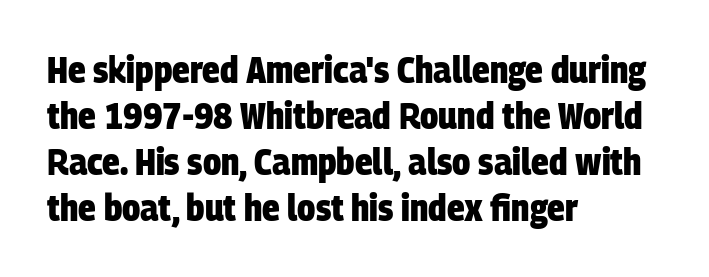
Q: Is the text bold? A: Yes.
Q: Is the typeface a serif or a sans-serif typeface? A: Sans-serif.
Q: Is the text underlined? A: No.
Q: How is the paragraph aligned? A: Left-aligned.
Q: Is the spacing between letters normal or unusually wide? A: Normal.
Q: Width (condensed, normal, or wide)? A: Condensed.
Q: Stroke contrast? A: Low.
Q: x-height? A: Large.
Q: Monospaced? A: No.
